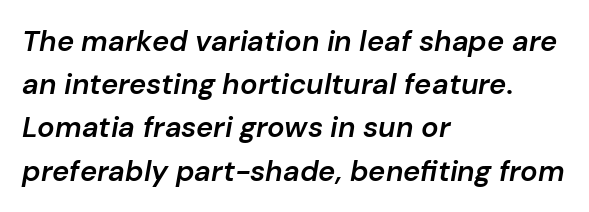
{"italic": "yes", "lean": "right", "slant_degrees": 10, "bold": "semi", "weight": "semibold", "width": "normal", "stroke_contrast": "low", "x_height": "medium", "monospaced": "no", "underline": "no", "align": "left", "line_spacing": "normal", "line_spacing_ratio": 1.49, "letter_spacing": "normal", "letter_spacing_em": 0.0, "glyph_px": 29}
